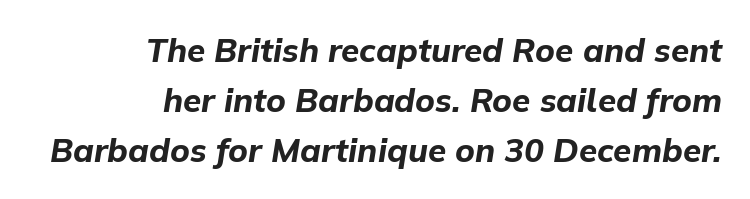
Teacher's note: observe the even right margin — that is flush-right alignment. Notice how thick the strokes are: this is what a full bold looks like. In terms of posture, this sample is oblique. You could call the tracking neutral — neither tight nor loose. Just letters on the line, the space beneath them empty. Each letter keeps its own natural width here, so spacing adapts to shape.
